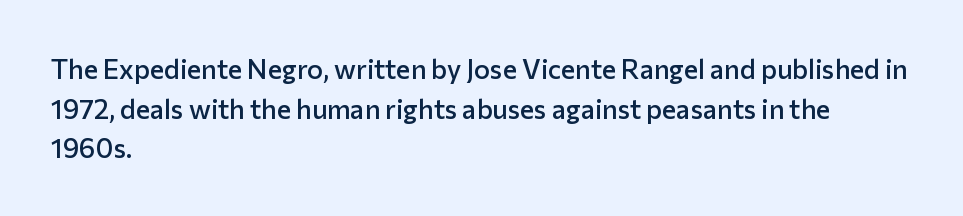
Observe the ordinary spacing: letters are neighbours, not strangers. The font's upright variant was chosen for this text. Letters rest on an invisible, unmarked baseline. The leading is moderate, giving the passage an even texture. The paragraph has a hard left edge and a soft right edge.
